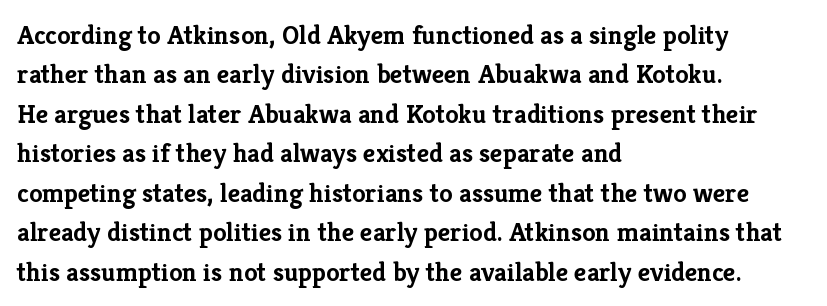
The image shows 27 px bold type, upright; set left-aligned, normal line spacing (1.46x), normal letter spacing, not underlined.
